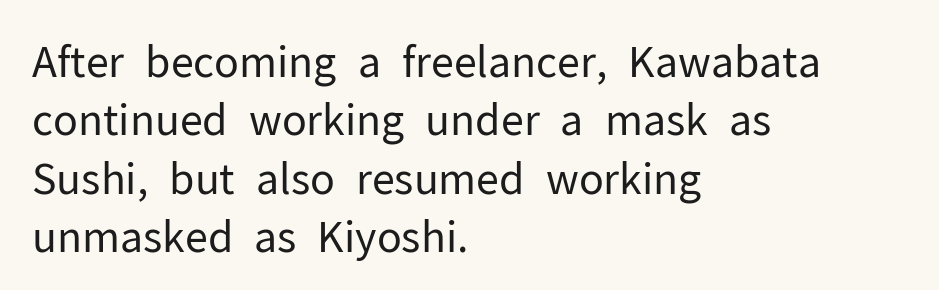
All the whitespace from short lines collects on the right. Observe the ordinary spacing: letters are neighbours, not strangers. Baseline-to-baseline distance is the conventional proportion of letter height. The rendering uses natural spacing where letterforms have individual widths.
